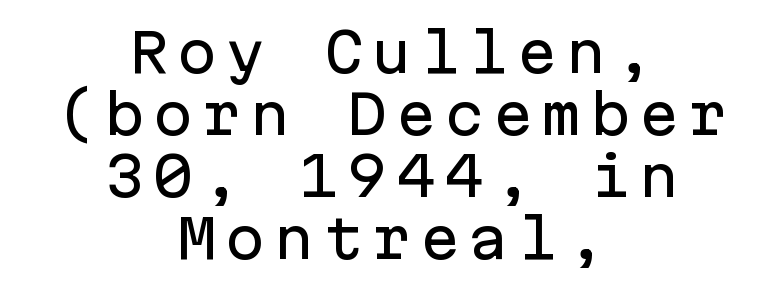
Q: Is the text italic (slanted)? A: No, it is upright.
Q: Is the typeface a serif or a sans-serif typeface? A: Sans-serif.
Q: Is the text underlined? A: No.
Q: How is the paragraph aligned? A: Centered.
Q: Is the spacing between lines tight, normal or loose? A: Tight.
Q: Width (condensed, normal, or wide)? A: Normal.
Q: Stroke contrast? A: Low.
Q: x-height? A: Medium.
Q: Monospaced? A: Yes.
